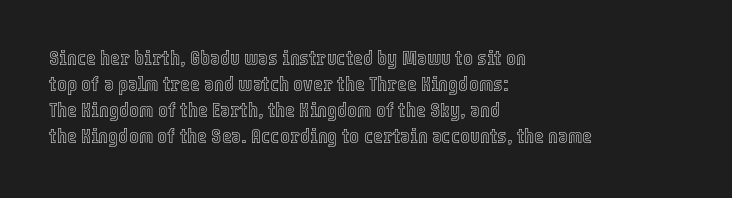
Q: Is the text italic (slanted)? A: No, it is upright.
Q: Is the text underlined? A: No.
Q: How is the paragraph aligned? A: Left-aligned.
Q: Is the spacing between letters normal or unusually wide? A: Normal.
